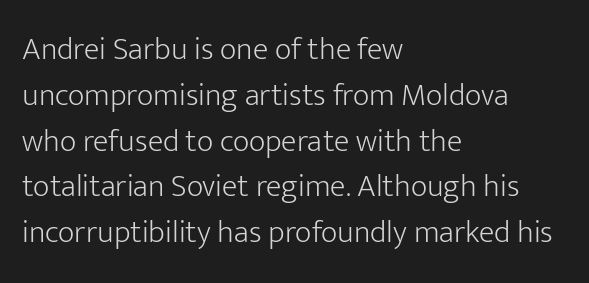
Q: Is the text bold? A: No.
Q: Is the text italic (slanted)? A: No, it is upright.
Q: Is the typeface a serif or a sans-serif typeface? A: Sans-serif.
Q: Is the text underlined? A: No.
Q: How is the paragraph aligned? A: Left-aligned.
Q: Is the spacing between letters normal or unusually wide? A: Normal.
Q: Is the spacing between lines tight, normal or loose? A: Normal.
Q: Width (condensed, normal, or wide)? A: Normal.
Q: Stroke contrast? A: Low.
Q: x-height? A: Medium.
Q: Monospaced? A: No.
